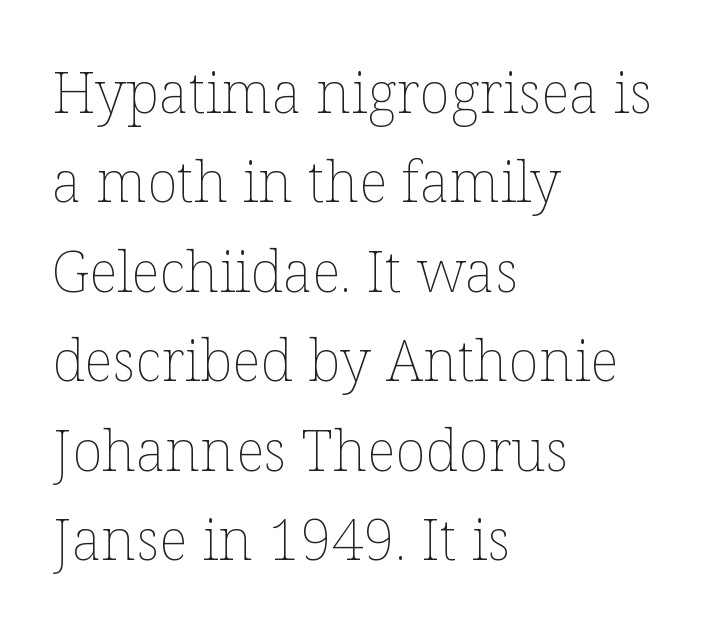
{"italic": "no", "bold": "no", "weight": "thin", "width": "normal", "stroke_contrast": "low", "x_height": "medium", "monospaced": "no", "underline": "no", "align": "left", "line_spacing": "normal", "line_spacing_ratio": 1.57, "letter_spacing": "normal", "letter_spacing_em": 0.0, "glyph_px": 57}
